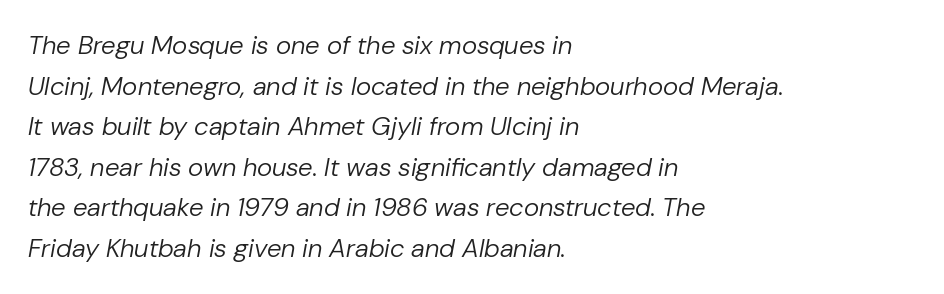
{"italic": "yes", "lean": "right", "slant_degrees": 10, "bold": "no", "underline": "no", "align": "left", "line_spacing": "normal", "line_spacing_ratio": 1.56, "letter_spacing": "normal", "letter_spacing_em": 0.0, "glyph_px": 26}
